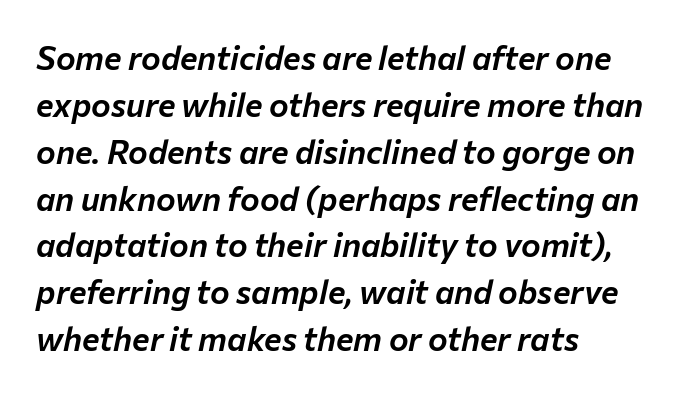
Q: Is the text italic (slanted)? A: Yes, it leans right by about 12 degrees.
Q: Is the text underlined? A: No.
Q: How is the paragraph aligned? A: Left-aligned.
Q: Is the spacing between letters normal or unusually wide? A: Normal.
Q: Is the spacing between lines tight, normal or loose? A: Normal.
Q: Width (condensed, normal, or wide)? A: Normal.
Q: Stroke contrast? A: Low.
Q: x-height? A: Medium.
Q: Monospaced? A: No.
